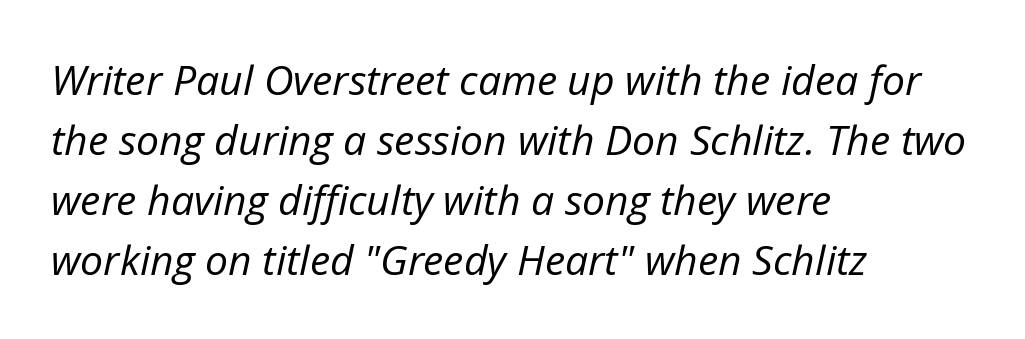
Does the leading feel generous? No, just average. Weight: in the light-to-regular range. Beneath every word, the page is bare. Each letter keeps its own natural width here, so spacing adapts to shape.
